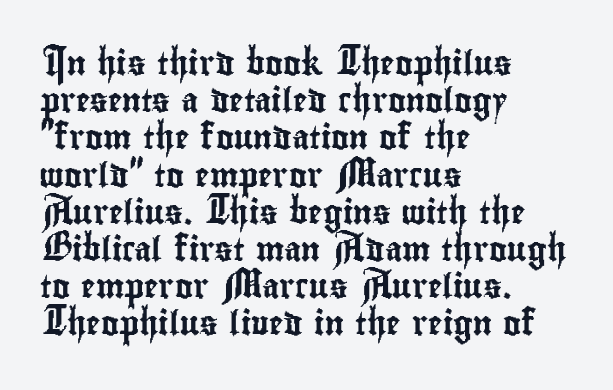
Q: Is the text italic (slanted)? A: No, it is upright.
Q: Is the text underlined? A: No.
Q: How is the paragraph aligned? A: Left-aligned.
Q: Is the spacing between letters normal or unusually wide? A: Normal.
Q: Is the spacing between lines tight, normal or loose? A: Normal.
